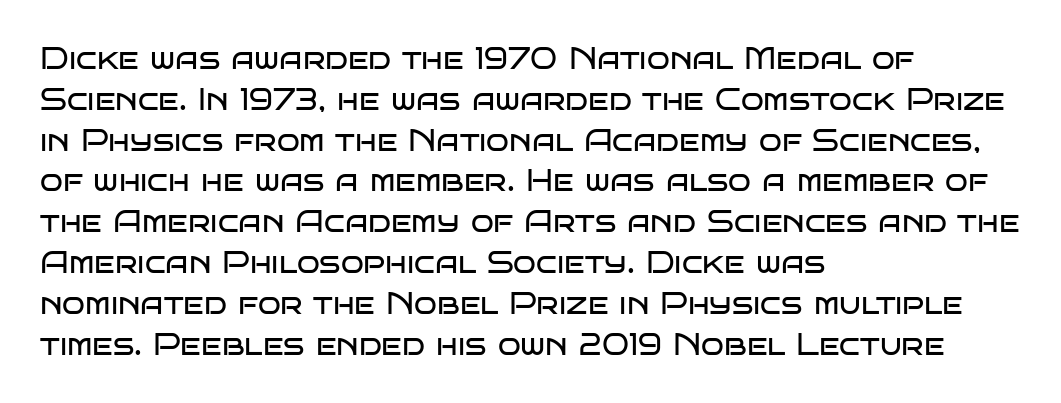
{"serif": "no", "italic": "no", "bold": "no", "weight": "regular", "width": "wide", "stroke_contrast": "low", "x_height": "large", "monospaced": "no", "underline": "no", "align": "left", "line_spacing": "normal", "line_spacing_ratio": 1.36, "letter_spacing": "normal", "letter_spacing_em": 0.0, "glyph_px": 30}
